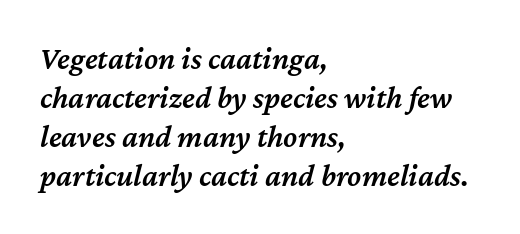
Q: Is the text bold? A: Semi-bold.
Q: Is the text italic (slanted)? A: Yes, it leans right by about 12 degrees.
Q: Is the text underlined? A: No.
Q: How is the paragraph aligned? A: Left-aligned.
Q: Is the spacing between letters normal or unusually wide? A: Normal.
Q: Width (condensed, normal, or wide)? A: Normal.
Q: Stroke contrast? A: Medium.
Q: x-height? A: Medium.
Q: Monospaced? A: No.
